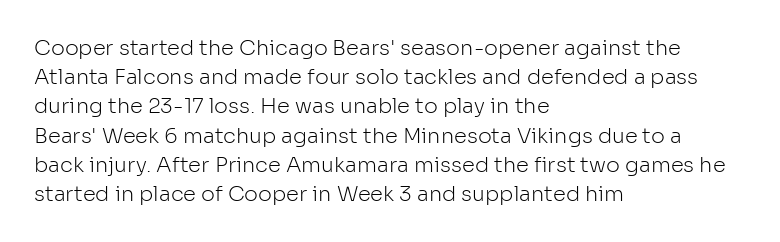
Q: Is the text bold? A: No.
Q: Is the text italic (slanted)? A: No, it is upright.
Q: Is the text underlined? A: No.
Q: How is the paragraph aligned? A: Left-aligned.
Q: Is the spacing between letters normal or unusually wide? A: Normal.
Q: Is the spacing between lines tight, normal or loose? A: Normal.
